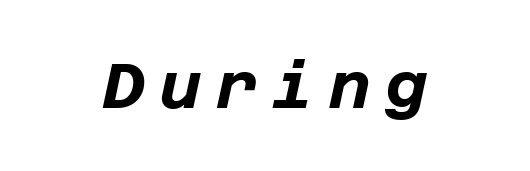
The text block is weighted toward neither margin, spreading evenly from the middle. Loose tracking; the words dissolve into strings of separated letters. Underlining? Definitely not there. Stroke thickness is high; the sample reads as a true bold. Yep, that's italic — everything's leaning.
